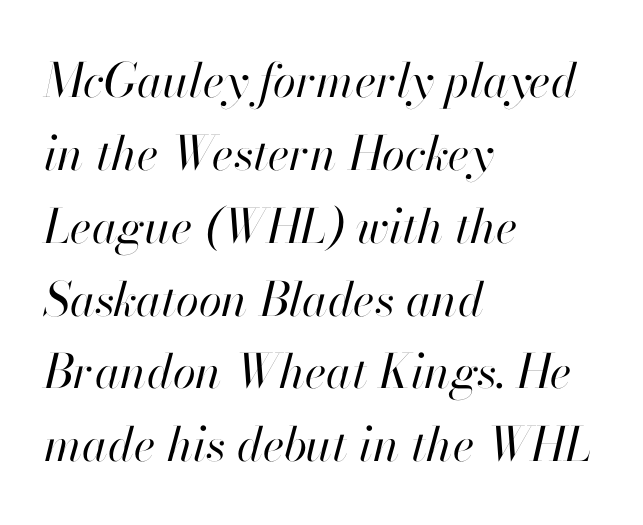
The letters look calm and open, with moderate or lighter stems. Characters follow at the spacing the type designer built in. Leading: standard. Style check: oblique.
